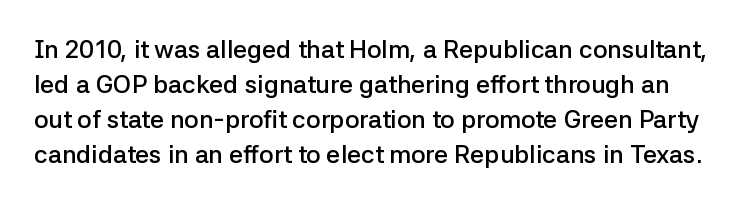
Q: Is the text bold? A: Semi-bold.
Q: Is the text italic (slanted)? A: No, it is upright.
Q: Is the text underlined? A: No.
Q: Is the spacing between letters normal or unusually wide? A: Normal.
Q: Is the spacing between lines tight, normal or loose? A: Normal.
